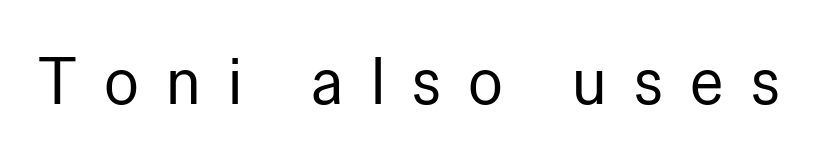
Q: Is the text bold? A: No.
Q: Is the text italic (slanted)? A: No, it is upright.
Q: Is the typeface a serif or a sans-serif typeface? A: Sans-serif.
Q: Is the text underlined? A: No.
Q: Is the spacing between letters normal or unusually wide? A: Unusually wide.
Q: Width (condensed, normal, or wide)? A: Normal.
Q: Stroke contrast? A: Low.
Q: x-height? A: Medium.
Q: Monospaced? A: No.
